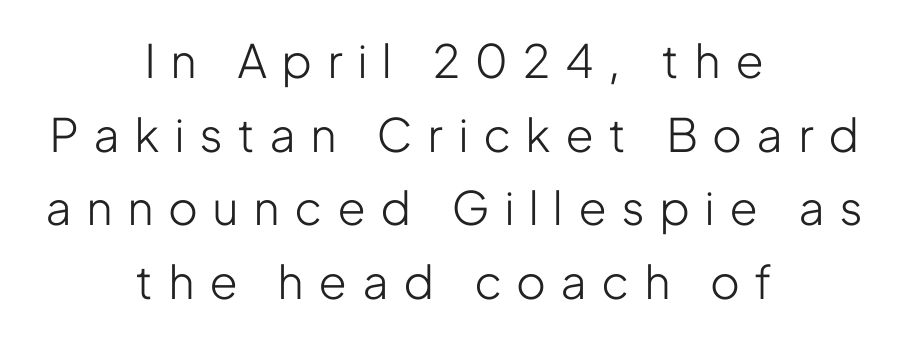
The image shows 46 px light, condensed sans-serif type, upright; set centered, normal line spacing (1.6x), unusually wide letter spacing (+0.35 em), not underlined; low stroke contrast and a medium x-height.
